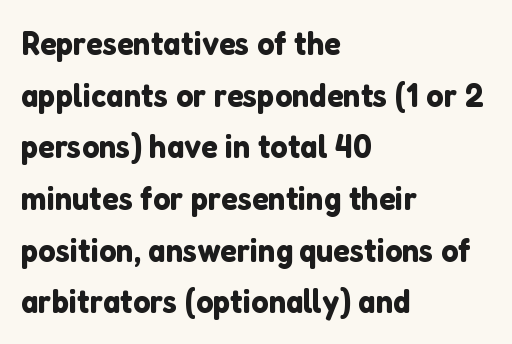
Q: Is the text italic (slanted)? A: No, it is upright.
Q: Is the typeface a serif or a sans-serif typeface? A: Sans-serif.
Q: Is the text underlined? A: No.
Q: How is the paragraph aligned? A: Left-aligned.
Q: Is the spacing between letters normal or unusually wide? A: Normal.
Q: Is the spacing between lines tight, normal or loose? A: Normal.
Q: Width (condensed, normal, or wide)? A: Normal.
Q: Stroke contrast? A: Low.
Q: x-height? A: Medium.
Q: Monospaced? A: No.
